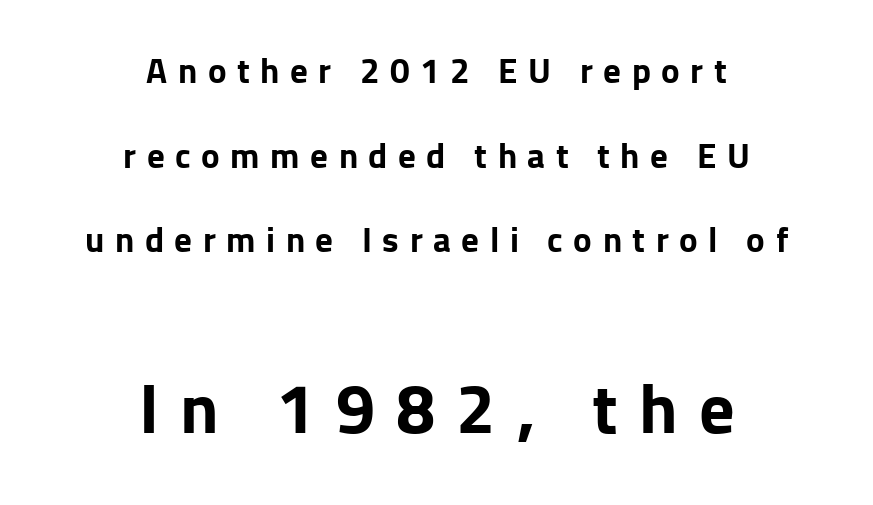
The image shows 70 px bold sans-serif type, upright; set centered, loose line spacing (2.42x), unusually wide letter spacing (+0.3 em), not underlined; the second (bottom) block is 2.0x larger; low stroke contrast and a medium x-height.
